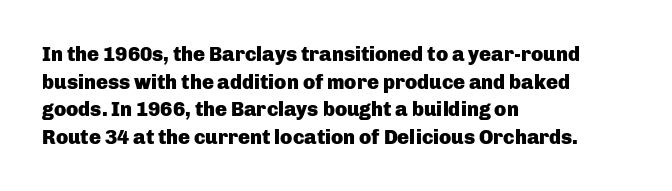
Is the letter spacing exaggerated? No — it looks like the ordinary default. Does the weight exceed regular? Yes, all the way to bold. Layout note: lines flush left. Notice how the stems are strictly vertical — no italics here.
